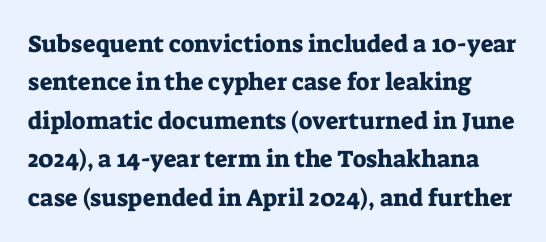
The strip under each line holds only bare page. This rendering leaves character spacing at its baseline value. A typesetter would call this leading conventional body-copy spacing. The type sits square on the baseline with zero lean.
